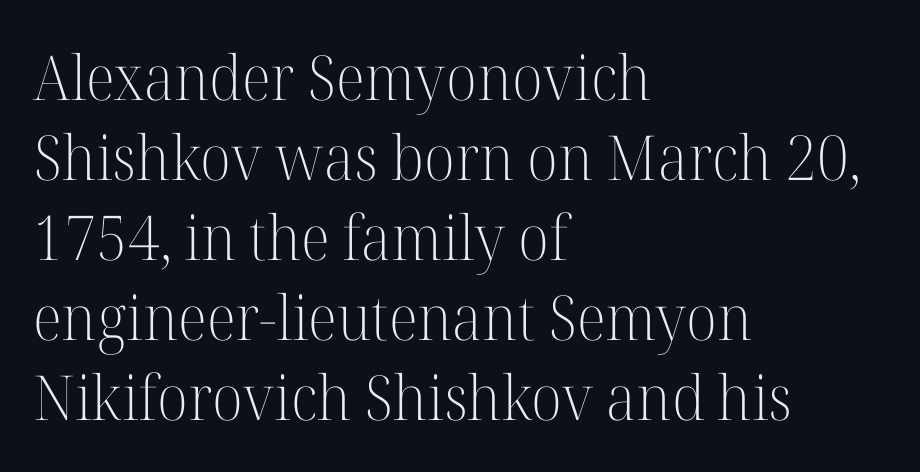
Q: Is the text bold? A: No.
Q: Is the text italic (slanted)? A: No, it is upright.
Q: Is the typeface a serif or a sans-serif typeface? A: Serif.
Q: Is the text underlined? A: No.
Q: How is the paragraph aligned? A: Left-aligned.
Q: Is the spacing between letters normal or unusually wide? A: Normal.
Q: Is the spacing between lines tight, normal or loose? A: Normal.
Q: Width (condensed, normal, or wide)? A: Normal.
Q: Stroke contrast? A: High.
Q: x-height? A: Medium.
Q: Monospaced? A: No.
